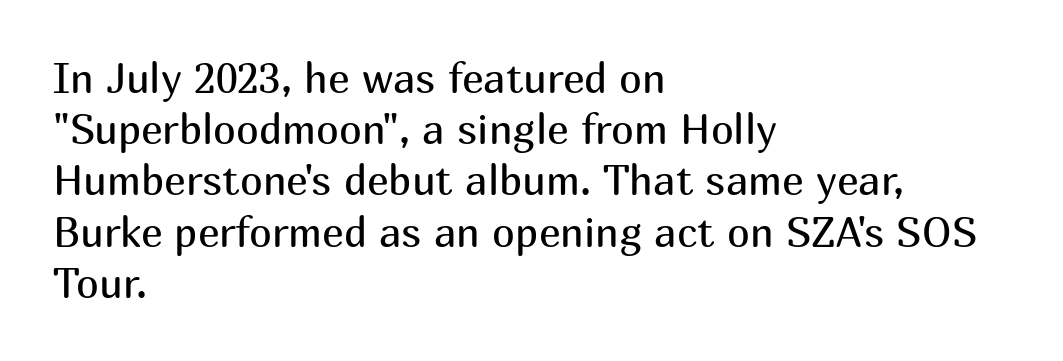
Is this a fixed-width face? No — the glyphs have proportional, varying widths. The passage shown stacks its lines at a standard gap. The specimen omits any rule beneath the text block's lines. Leftover space on each line is placed entirely after the last word. In terms of letterform style, serifs are entirely absent.
